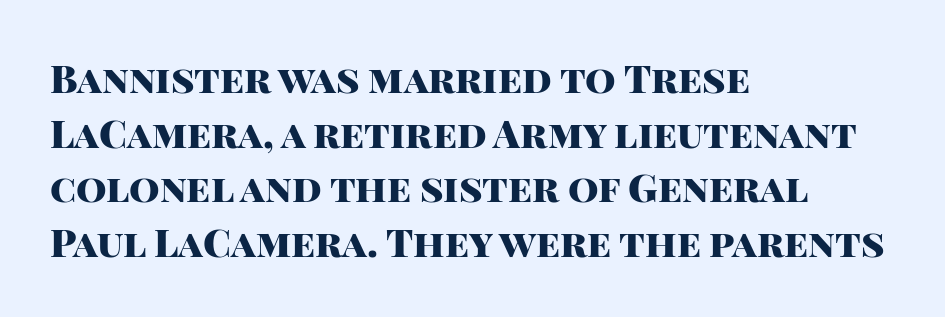
{"serif": "no", "italic": "no", "bold": "yes", "weight": "heavy", "width": "normal", "stroke_contrast": "high", "x_height": "large", "monospaced": "no", "underline": "no", "align": "left", "line_spacing": "normal", "line_spacing_ratio": 1.4, "letter_spacing": "normal", "letter_spacing_em": 0.0, "glyph_px": 39}
